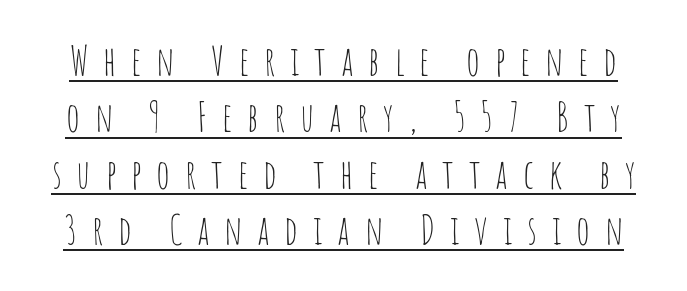
{"serif": "no", "italic": "no", "bold": "no", "weight": "thin", "width": "condensed", "stroke_contrast": "low", "x_height": "large", "monospaced": "no", "underline": "yes", "line_spacing": "normal", "line_spacing_ratio": 1.41, "letter_spacing": "wide", "letter_spacing_em": 0.37, "glyph_px": 40}
